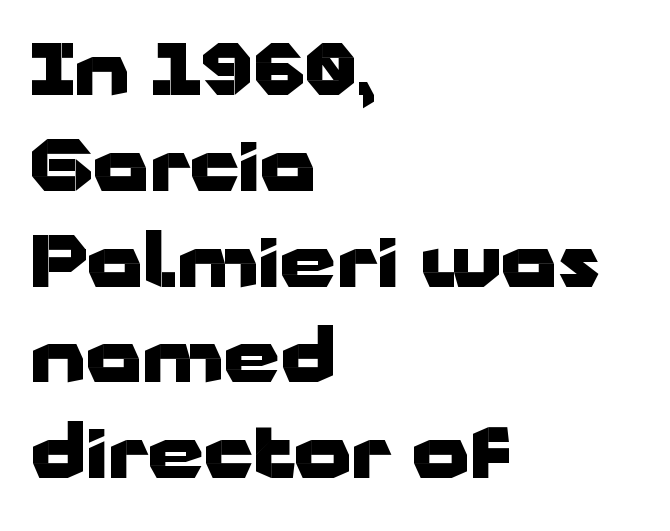
The image shows 72 px heavy, wide sans-serif type, upright; set left-aligned, normal line spacing (1.33x), normal letter spacing, not underlined; low stroke contrast and a medium x-height.
